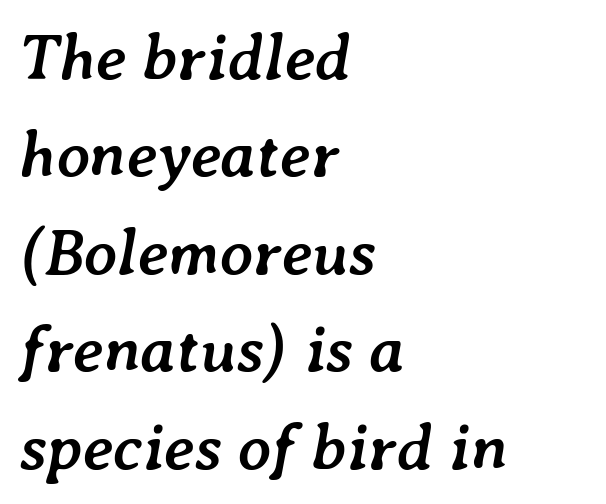
The passage shown stacks its lines at a standard gap. A typesetter would call this zero additional tracking. A dark, heavy texture on the line: the type is bold. Each letter keeps its own natural width here, so spacing adapts to shape. Nobody drew a line under any word here.
